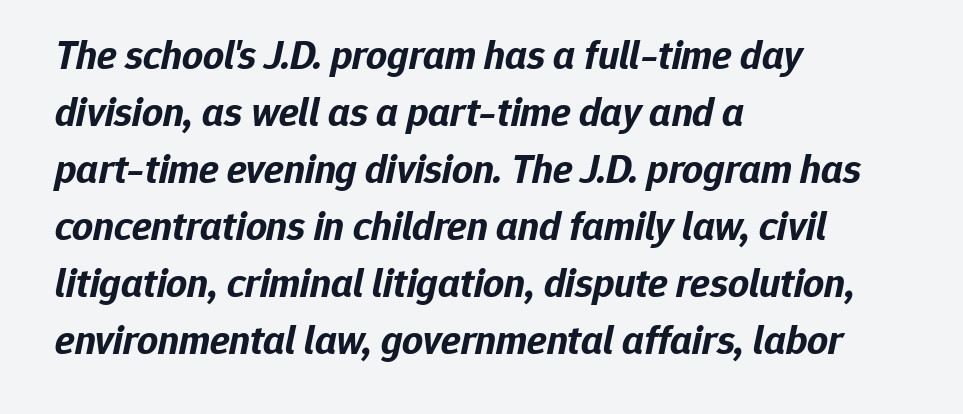
{"italic": "yes", "lean": "right", "slant_degrees": 12, "bold": "yes", "weight": "bold", "width": "normal", "stroke_contrast": "low", "x_height": "medium", "monospaced": "no", "underline": "no", "align": "left", "line_spacing": "normal", "line_spacing_ratio": 1.39, "letter_spacing": "normal", "letter_spacing_em": 0.0, "glyph_px": 41}
